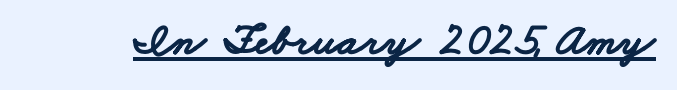
The image shows 45 px bold, wide sans-serif type; set normal letter spacing, underlined; low stroke contrast and a small x-height.
